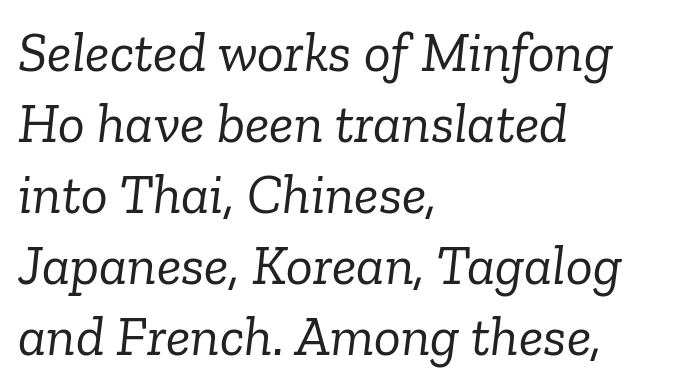
Q: Is the text bold? A: No.
Q: Is the text italic (slanted)? A: Yes, it leans right by about 6 degrees.
Q: Is the typeface a serif or a sans-serif typeface? A: Serif.
Q: Is the text underlined? A: No.
Q: How is the paragraph aligned? A: Left-aligned.
Q: Is the spacing between letters normal or unusually wide? A: Normal.
Q: Is the spacing between lines tight, normal or loose? A: Normal.
Q: Width (condensed, normal, or wide)? A: Normal.
Q: Stroke contrast? A: Low.
Q: x-height? A: Medium.
Q: Monospaced? A: No.
